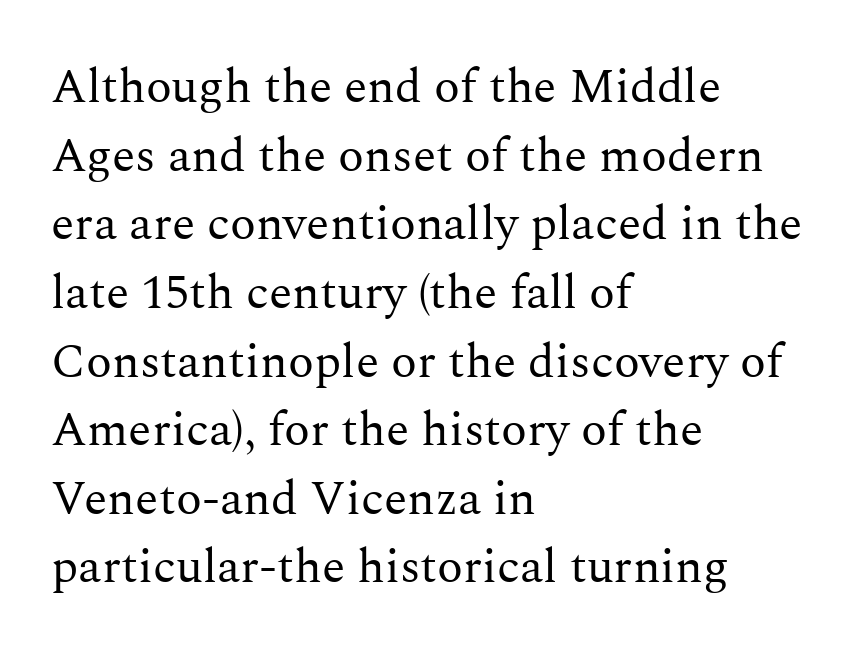
Q: Is the text bold? A: No.
Q: Is the text italic (slanted)? A: No, it is upright.
Q: Is the typeface a serif or a sans-serif typeface? A: Serif.
Q: Is the text underlined? A: No.
Q: How is the paragraph aligned? A: Left-aligned.
Q: Is the spacing between letters normal or unusually wide? A: Normal.
Q: Is the spacing between lines tight, normal or loose? A: Normal.
Q: Width (condensed, normal, or wide)? A: Normal.
Q: Stroke contrast? A: Medium.
Q: x-height? A: Medium.
Q: Monospaced? A: No.
